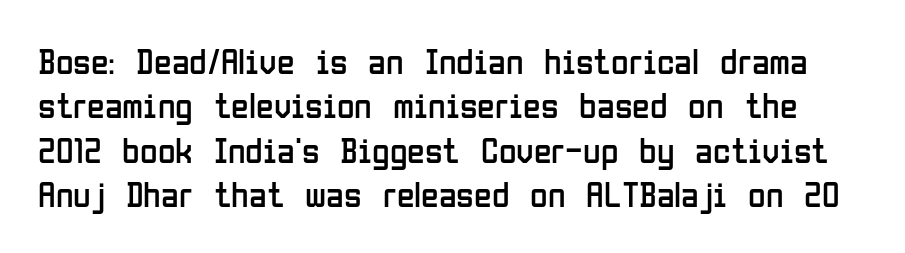
Q: Is the text bold? A: No.
Q: Is the text italic (slanted)? A: No, it is upright.
Q: Is the typeface a serif or a sans-serif typeface? A: Sans-serif.
Q: Is the text underlined? A: No.
Q: Is the spacing between letters normal or unusually wide? A: Normal.
Q: Width (condensed, normal, or wide)? A: Condensed.
Q: Stroke contrast? A: Low.
Q: x-height? A: Medium.
Q: Monospaced? A: No.
